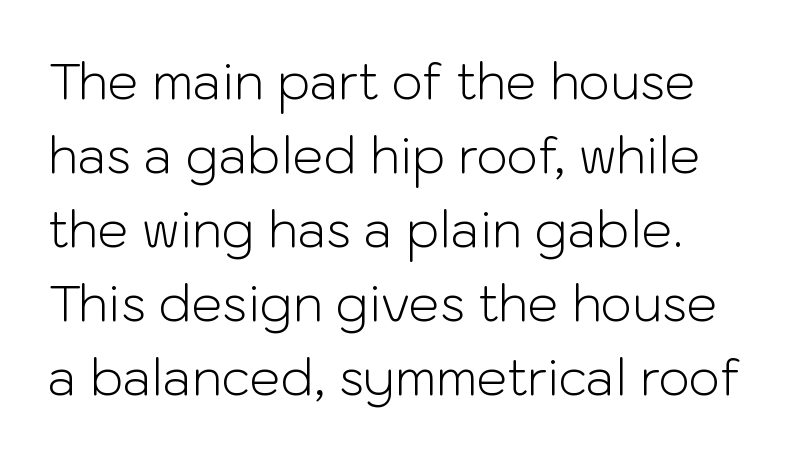
Q: Is the text bold? A: No.
Q: Is the text italic (slanted)? A: No, it is upright.
Q: Is the typeface a serif or a sans-serif typeface? A: Sans-serif.
Q: Is the text underlined? A: No.
Q: Is the spacing between letters normal or unusually wide? A: Normal.
Q: Is the spacing between lines tight, normal or loose? A: Normal.
Q: Width (condensed, normal, or wide)? A: Normal.
Q: Stroke contrast? A: Low.
Q: x-height? A: Medium.
Q: Monospaced? A: No.
